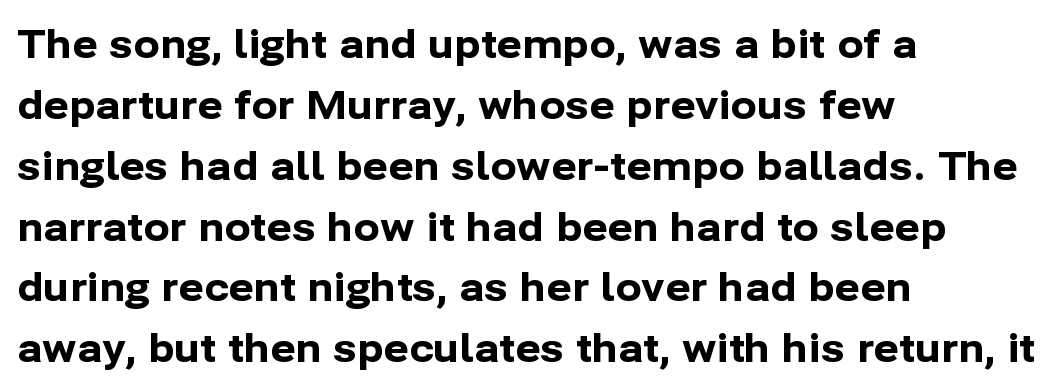
The image shows 39 px bold sans-serif type, upright; set left-aligned, normal line spacing (1.56x), normal letter spacing, not underlined; low stroke contrast and a medium x-height.
